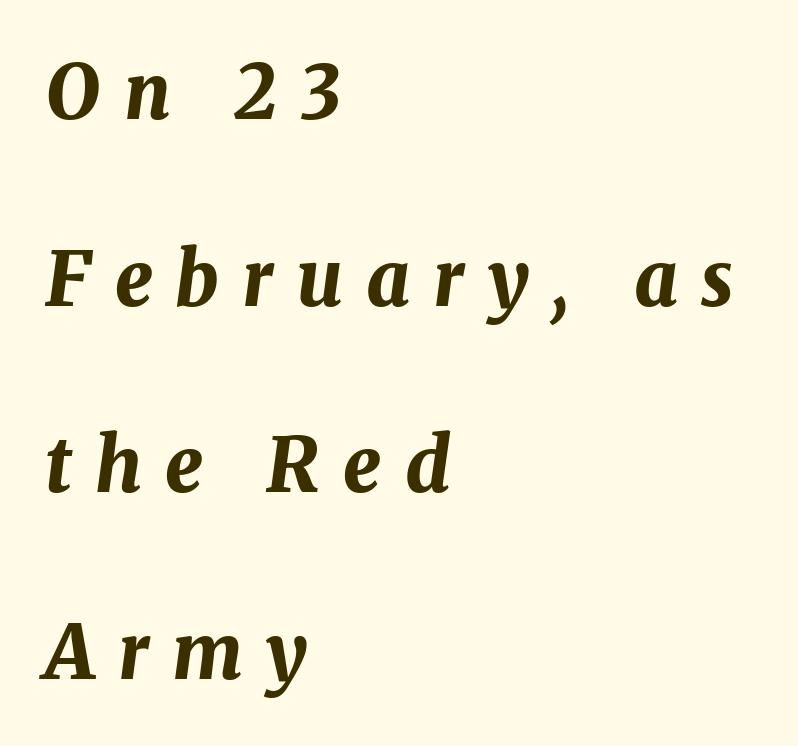
Every letter is thick-stroked: bold, no question. How are the letters spaced? Widely, with obvious added tracking. Only glyphs here, with clear space below each row. Is there much room between lines? Yes — plenty of vertical air separates them.
